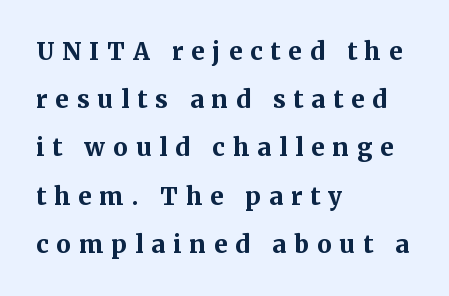
{"italic": "no", "bold": "yes", "underline": "no", "align": "left", "line_spacing": "loose", "line_spacing_ratio": 2.01, "letter_spacing": "wide", "letter_spacing_em": 0.34, "glyph_px": 24}
